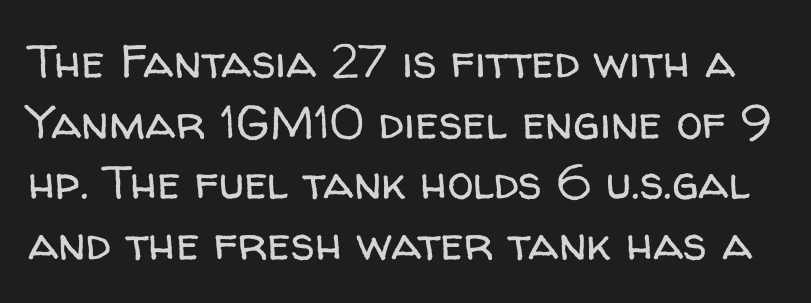
Q: Is the text bold? A: No.
Q: Is the text italic (slanted)? A: No, it is upright.
Q: Is the typeface a serif or a sans-serif typeface? A: Sans-serif.
Q: Is the text underlined? A: No.
Q: Is the spacing between letters normal or unusually wide? A: Normal.
Q: Is the spacing between lines tight, normal or loose? A: Normal.
Q: Width (condensed, normal, or wide)? A: Normal.
Q: Stroke contrast? A: Low.
Q: x-height? A: Medium.
Q: Monospaced? A: No.
